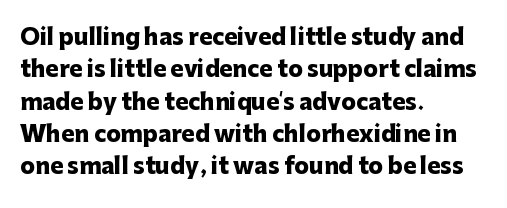
The image shows 22 px bold type, upright; set left-aligned, normal line spacing (1.47x), normal letter spacing, not underlined.
